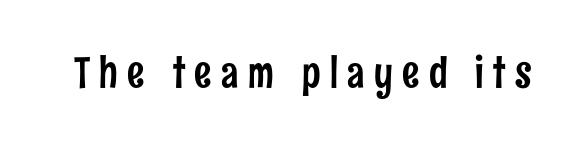
The image shows 43 px condensed sans-serif type, upright; set unusually wide letter spacing (+0.22 em), not underlined; low stroke contrast and a medium x-height.
